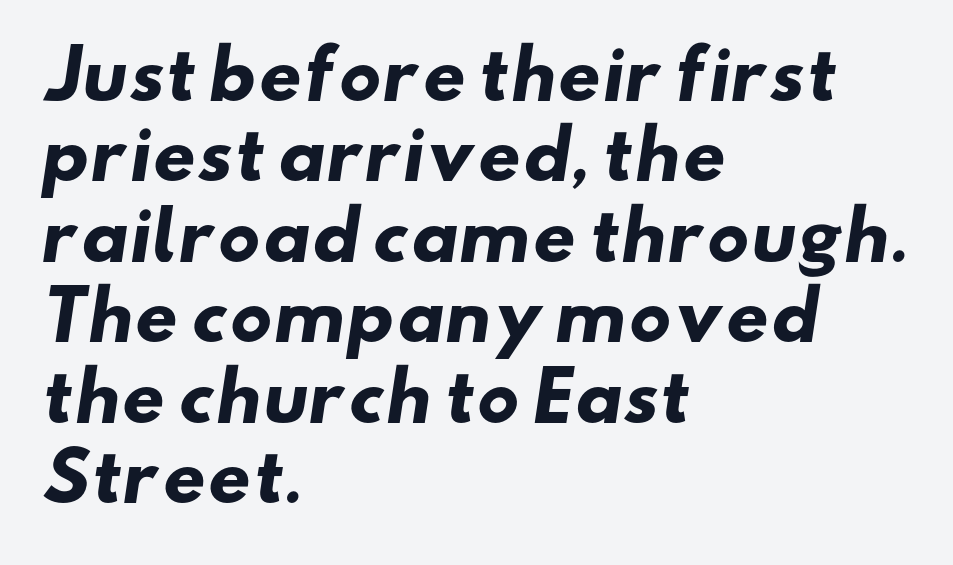
Check the space under the baseline: it is left empty. The rendering shows plain stroke endings on the letterforms — a sans-serif design. The passage shown is typed in a proportional face where columns would drift. Left-aligned paragraph, ragged on the right. Typographic density is high because the face is bold. Words appear dense and cohesive because spacing is normal.
